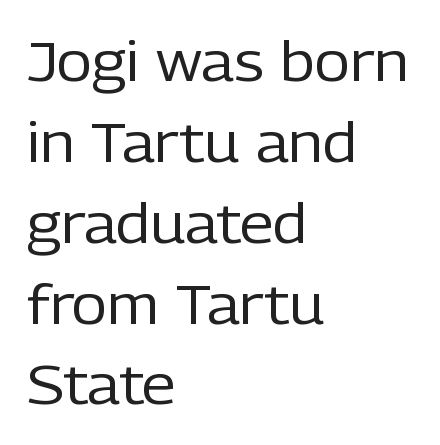
Q: Is the text bold? A: No.
Q: Is the text italic (slanted)? A: No, it is upright.
Q: Is the typeface a serif or a sans-serif typeface? A: Sans-serif.
Q: Is the text underlined? A: No.
Q: How is the paragraph aligned? A: Left-aligned.
Q: Is the spacing between letters normal or unusually wide? A: Normal.
Q: Is the spacing between lines tight, normal or loose? A: Normal.
Q: Width (condensed, normal, or wide)? A: Normal.
Q: Stroke contrast? A: Low.
Q: x-height? A: Medium.
Q: Monospaced? A: No.
